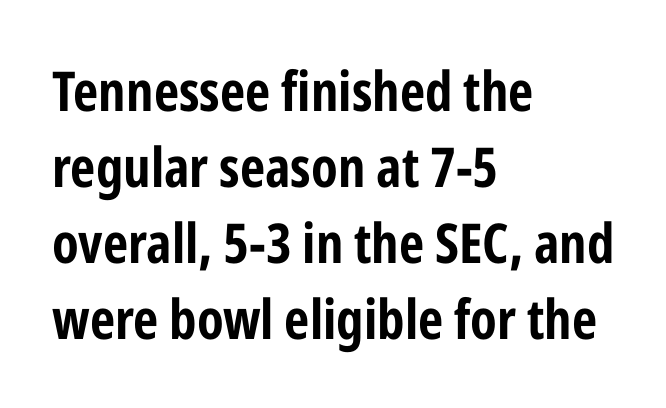
Q: Is the text bold? A: Yes.
Q: Is the text italic (slanted)? A: No, it is upright.
Q: Is the typeface a serif or a sans-serif typeface? A: Sans-serif.
Q: Is the text underlined? A: No.
Q: How is the paragraph aligned? A: Left-aligned.
Q: Is the spacing between letters normal or unusually wide? A: Normal.
Q: Is the spacing between lines tight, normal or loose? A: Normal.
Q: Width (condensed, normal, or wide)? A: Condensed.
Q: Stroke contrast? A: Low.
Q: x-height? A: Medium.
Q: Monospaced? A: No.
